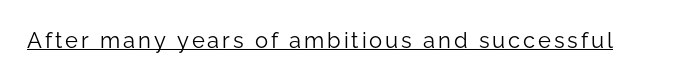
The image shows 22 px text type, upright; set underlined.
